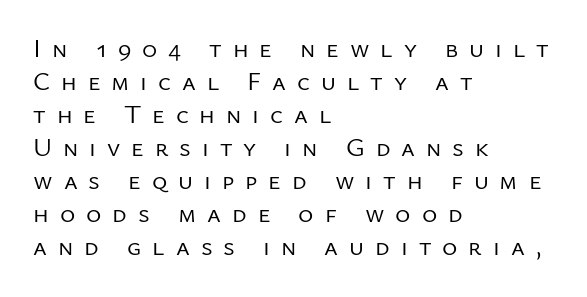
The image shows 26 px text type, upright; set left-aligned, normal line spacing (1.27x), unusually wide letter spacing (+0.42 em), not underlined.
